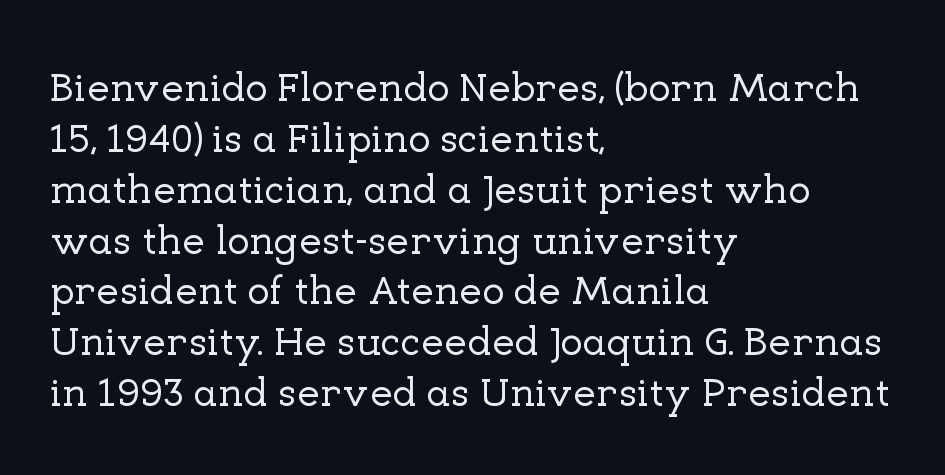
{"serif": "yes", "italic": "no", "width": "normal", "stroke_contrast": "low", "x_height": "medium", "monospaced": "no", "underline": "no", "align": "left", "line_spacing_ratio": 1.24, "letter_spacing": "normal", "letter_spacing_em": 0.0, "glyph_px": 41}
